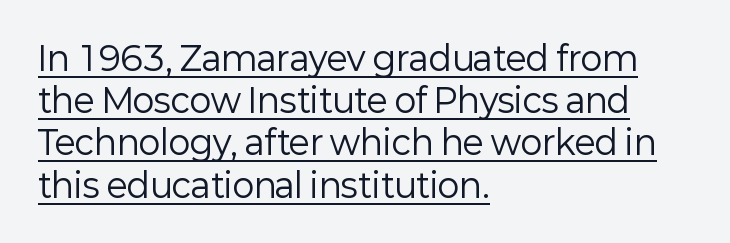
Q: Is the text bold? A: No.
Q: Is the text italic (slanted)? A: No, it is upright.
Q: Is the typeface a serif or a sans-serif typeface? A: Sans-serif.
Q: Is the text underlined? A: Yes.
Q: How is the paragraph aligned? A: Left-aligned.
Q: Is the spacing between letters normal or unusually wide? A: Normal.
Q: Is the spacing between lines tight, normal or loose? A: Normal.
Q: Width (condensed, normal, or wide)? A: Normal.
Q: Stroke contrast? A: Low.
Q: x-height? A: Medium.
Q: Monospaced? A: No.
